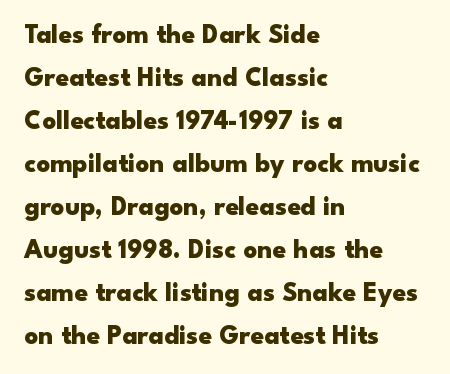
Q: Is the text bold? A: Yes.
Q: Is the text italic (slanted)? A: No, it is upright.
Q: Is the text underlined? A: No.
Q: How is the paragraph aligned? A: Left-aligned.
Q: Is the spacing between letters normal or unusually wide? A: Normal.
Q: Is the spacing between lines tight, normal or loose? A: Normal.
